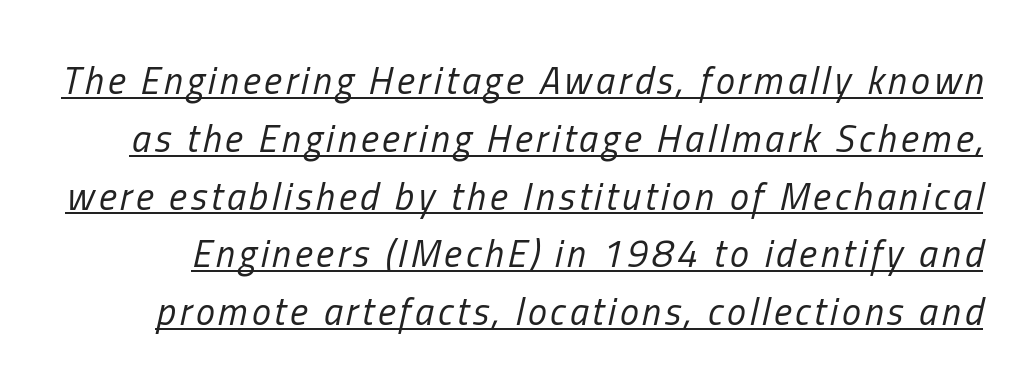
Varying glyph widths throughout — classic text-font behaviour. These glyphs show unthickened strokes, regular width or finer. Compared with typical paragraphs, the rows here are spaced about the same. The lettering is marked with a stroke running underneath it. When letters slant like this, we call the style italic.
